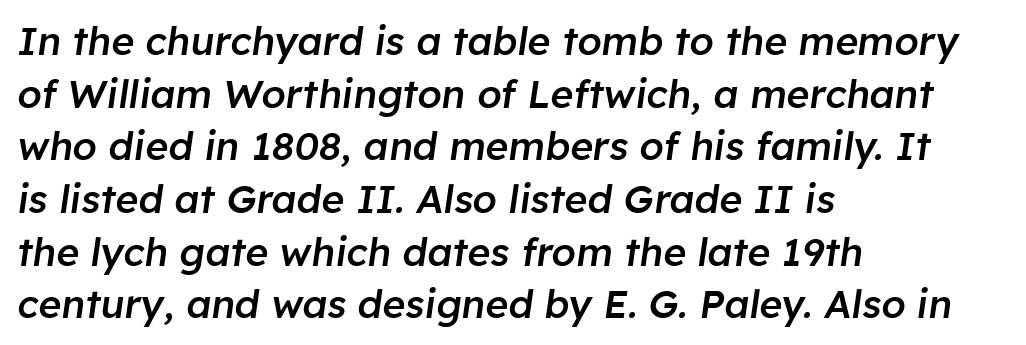
{"italic": "yes", "lean": "right", "slant_degrees": 8, "bold": "semi", "weight": "semibold", "width": "normal", "stroke_contrast": "low", "x_height": "medium", "monospaced": "no", "underline": "no", "align": "left", "line_spacing": "normal", "line_spacing_ratio": 1.35, "letter_spacing": "normal", "letter_spacing_em": 0.0, "glyph_px": 39}
